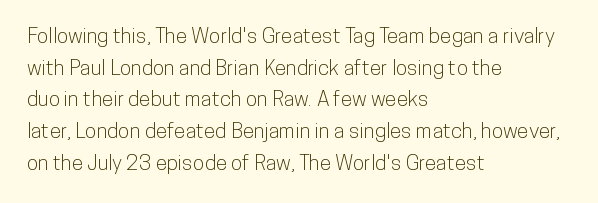
{"italic": "no", "underline": "no", "align": "left", "line_spacing": "normal", "line_spacing_ratio": 1.51, "letter_spacing": "normal", "letter_spacing_em": 0.0, "glyph_px": 21}
